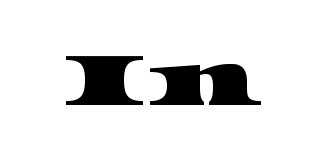
The image shows 76 px wide serif type; set normal letter spacing, not underlined; high stroke contrast and a large x-height.
